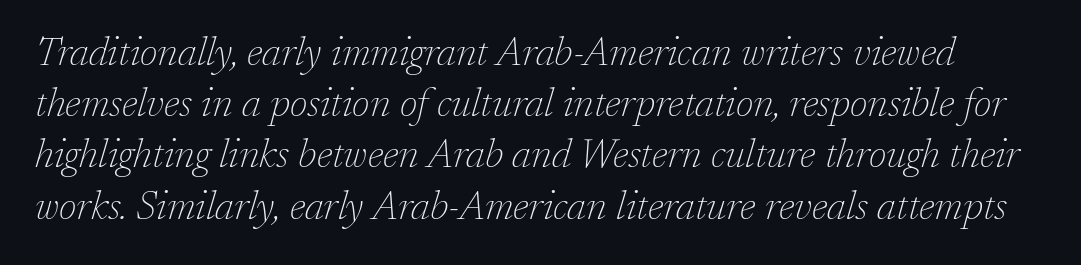
You could not count columns in this text — the font is proportionally spaced. The letterforms sit shoulder to shoulder at normal distance. Letterform terminals end in serifs throughout the passage. A light-to-regular cut is what we see here. Reading down the column, the eye jumps a familiar distance to each next line. Yep, that's italic — everything's leaning.
